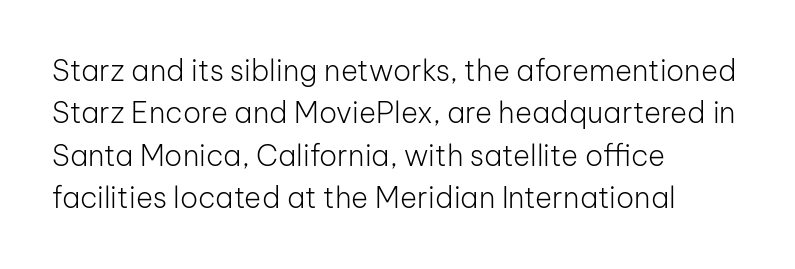
Q: Is the text bold? A: No.
Q: Is the text italic (slanted)? A: No, it is upright.
Q: Is the typeface a serif or a sans-serif typeface? A: Sans-serif.
Q: Is the text underlined? A: No.
Q: How is the paragraph aligned? A: Left-aligned.
Q: Is the spacing between letters normal or unusually wide? A: Normal.
Q: Is the spacing between lines tight, normal or loose? A: Normal.
Q: Width (condensed, normal, or wide)? A: Normal.
Q: Stroke contrast? A: Low.
Q: x-height? A: Medium.
Q: Monospaced? A: No.
